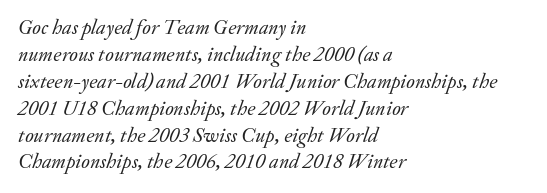
This sample uses an oblique cut, with every glyph tilted off the vertical. Where is the straight margin? On the left. Heft: none added — not bold. The leading is moderate, giving the passage an even texture. Descenders hang freely into open space. No extra tracking has been applied to these lines.
